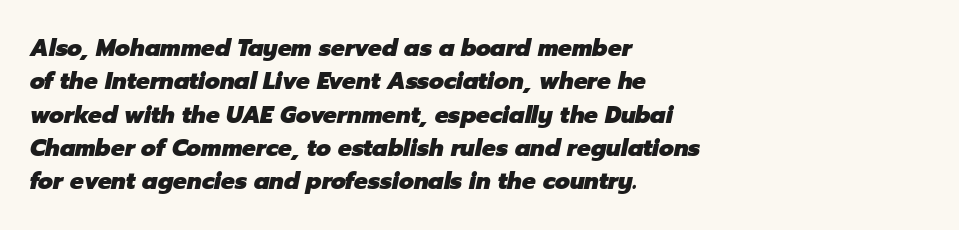
{"italic": "yes", "lean": "right", "slant_degrees": 12, "bold": "yes", "underline": "no", "align": "left", "line_spacing": "normal", "line_spacing_ratio": 1.45, "letter_spacing": "normal", "letter_spacing_em": 0.0, "glyph_px": 23}
